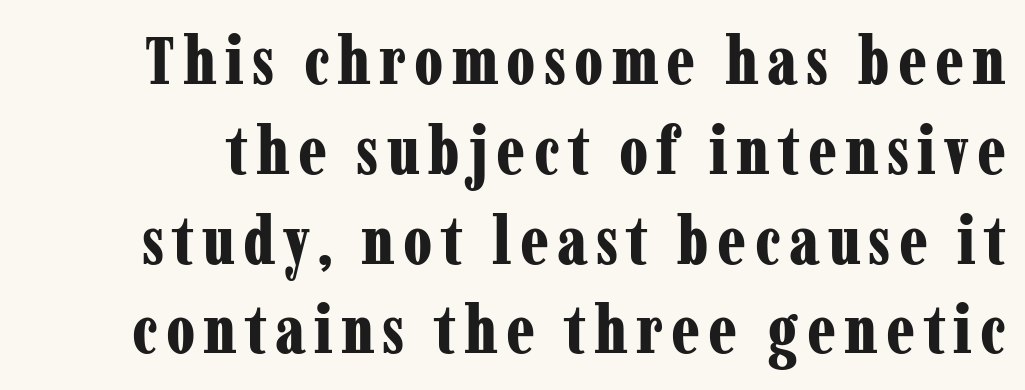
Q: Is the text bold? A: Yes.
Q: Is the text italic (slanted)? A: No, it is upright.
Q: Is the typeface a serif or a sans-serif typeface? A: Serif.
Q: Is the text underlined? A: No.
Q: Is the spacing between lines tight, normal or loose? A: Normal.
Q: Width (condensed, normal, or wide)? A: Condensed.
Q: Stroke contrast? A: Low.
Q: x-height? A: Medium.
Q: Monospaced? A: No.
